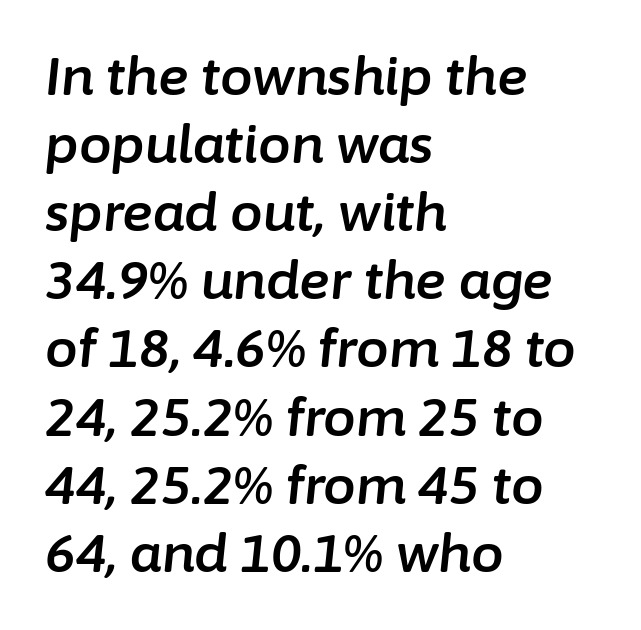
Q: Is the text italic (slanted)? A: Yes, it leans right by about 6 degrees.
Q: Is the text underlined? A: No.
Q: How is the paragraph aligned? A: Left-aligned.
Q: Is the spacing between letters normal or unusually wide? A: Normal.
Q: Is the spacing between lines tight, normal or loose? A: Normal.
Q: Width (condensed, normal, or wide)? A: Normal.
Q: Stroke contrast? A: Low.
Q: x-height? A: Medium.
Q: Monospaced? A: No.
